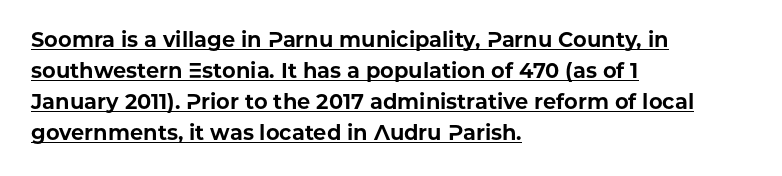
{"italic": "no", "bold": "yes", "underline": "yes", "align": "left", "line_spacing": "normal", "line_spacing_ratio": 1.47, "letter_spacing": "normal", "letter_spacing_em": 0.0, "glyph_px": 21}
